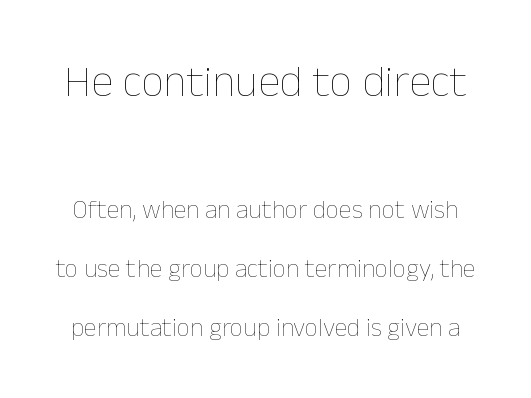
Unlike italic type, these characters show no tilt at all. The strokes are not fattened; the text isn't bold. Scale decreases going downward across the two blocks. Horizontal bands of white between lines are thick stripes. Varying glyph widths throughout — classic text-font behaviour.
